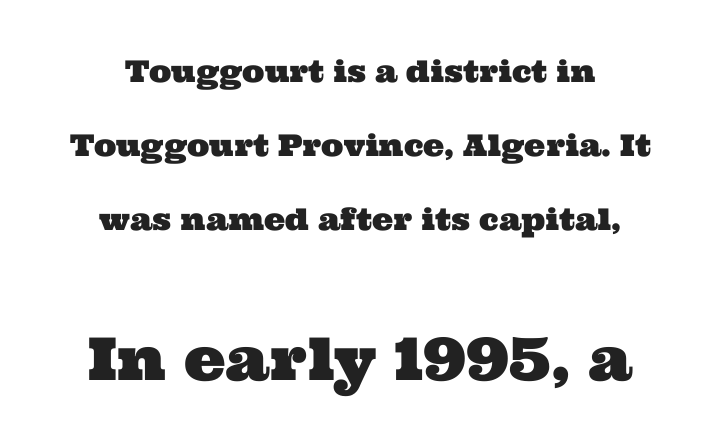
{"serif": "yes", "width": "wide", "stroke_contrast": "medium", "x_height": "medium", "monospaced": "no", "underline": "no", "align": "center", "line_spacing": "loose", "line_spacing_ratio": 2.46, "letter_spacing": "normal", "letter_spacing_em": 0.0, "larger_block": "second", "size_ratio": 1.97, "glyph_px": 59}
